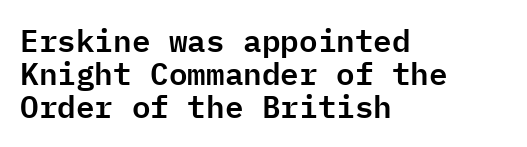
Q: Is the text italic (slanted)? A: No, it is upright.
Q: Is the typeface a serif or a sans-serif typeface? A: Sans-serif.
Q: Is the text underlined? A: No.
Q: How is the paragraph aligned? A: Left-aligned.
Q: Is the spacing between letters normal or unusually wide? A: Normal.
Q: Is the spacing between lines tight, normal or loose? A: Tight.
Q: Width (condensed, normal, or wide)? A: Normal.
Q: Stroke contrast? A: Low.
Q: x-height? A: Medium.
Q: Monospaced? A: Yes.
